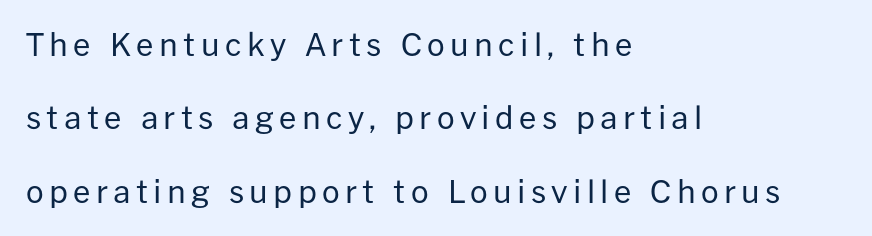
The image shows 31 px regular-weight sans-serif type, upright; set left-aligned, loose line spacing (2.37x), not underlined; low stroke contrast and a medium x-height.
